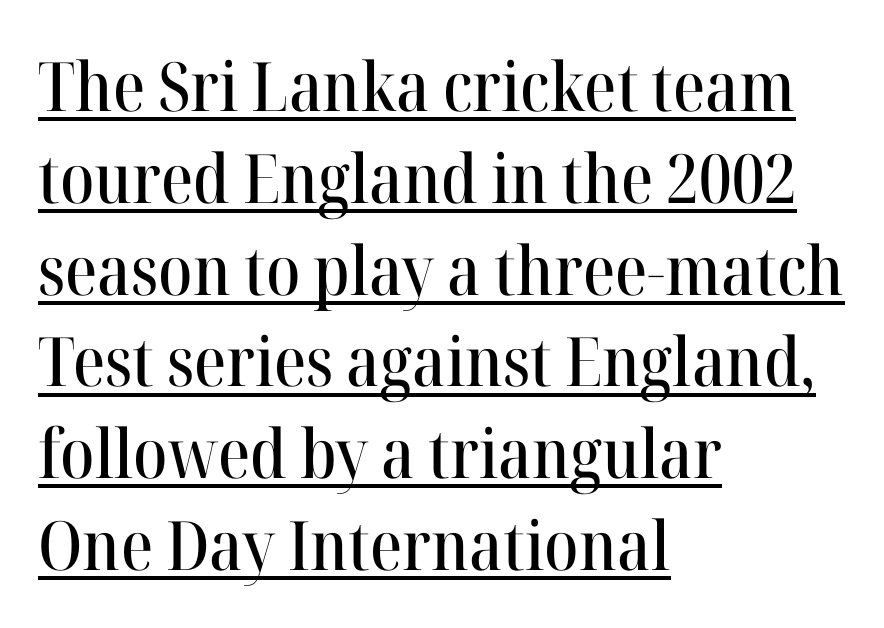
This sample has the flowing, uneven cadence of proportional lettering. The paragraph has a hard left edge and a soft right edge. Type style note: has serifs. The leading is moderate, giving the passage an even texture. Standard letterfit; no display-style spreading of the glyphs.
